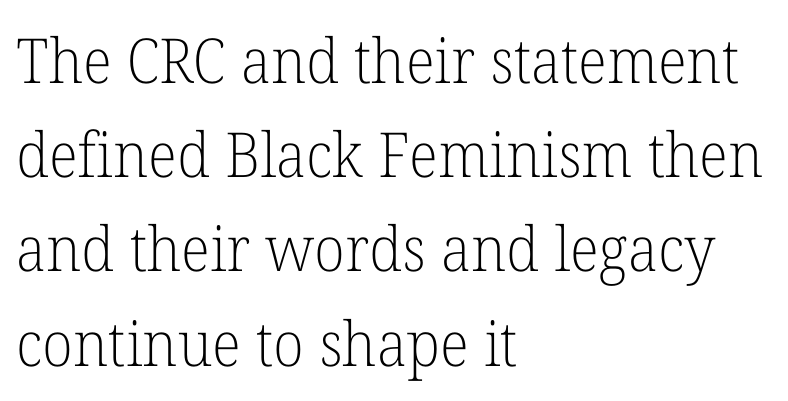
The image shows 62 px light serif type, upright; set left-aligned, normal line spacing (1.52x), normal letter spacing, not underlined; low stroke contrast and a medium x-height.
